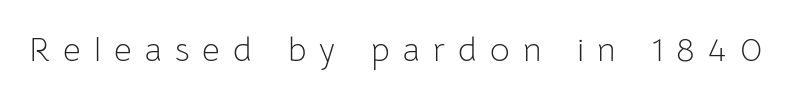
Q: Is the text bold? A: No.
Q: Is the text italic (slanted)? A: No, it is upright.
Q: Is the typeface a serif or a sans-serif typeface? A: Sans-serif.
Q: Is the text underlined? A: No.
Q: Is the spacing between letters normal or unusually wide? A: Unusually wide.
Q: Width (condensed, normal, or wide)? A: Normal.
Q: Stroke contrast? A: Low.
Q: x-height? A: Medium.
Q: Monospaced? A: No.
